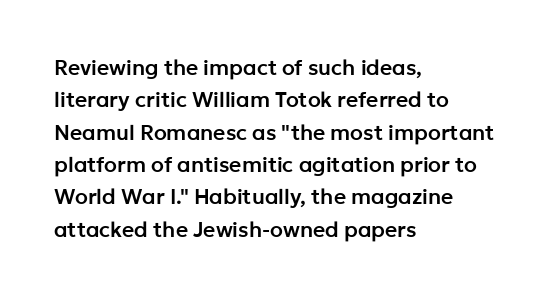
{"italic": "no", "underline": "no", "align": "left", "line_spacing": "normal", "line_spacing_ratio": 1.54, "letter_spacing": "normal", "letter_spacing_em": 0.0, "glyph_px": 21}
